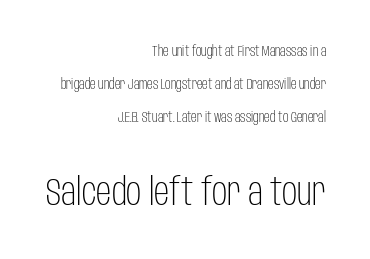
The image shows 38 px light, condensed sans-serif type, upright; set right-aligned, loose line spacing (2.37x), normal letter spacing, not underlined; the second (bottom) block is 2.71x larger; low stroke contrast and a large x-height.
